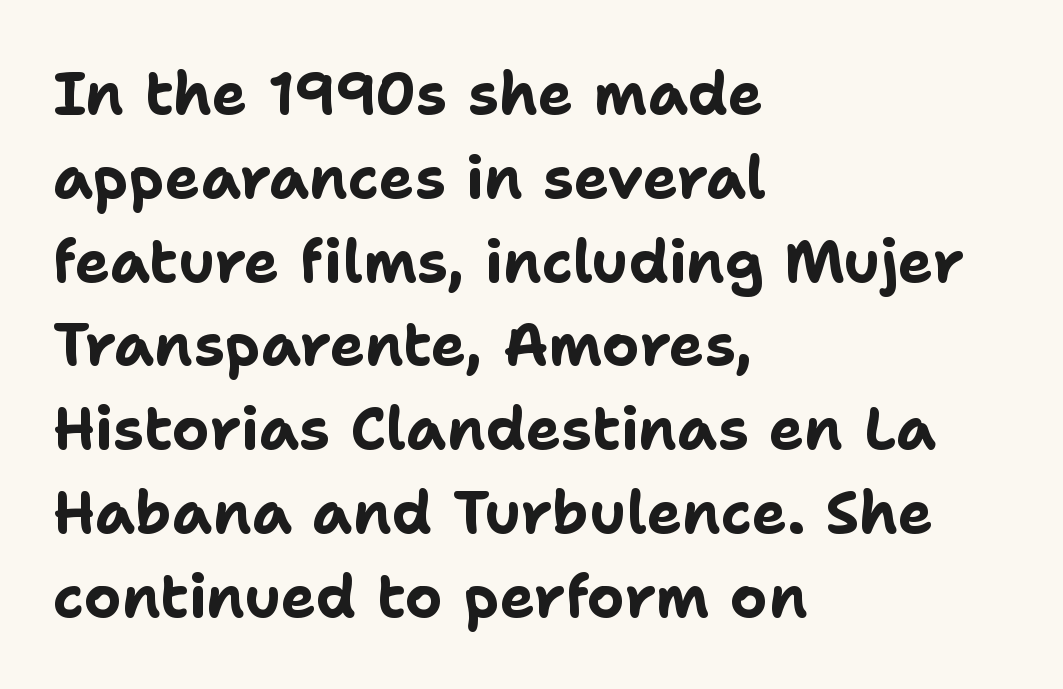
Q: Is the text bold? A: Yes.
Q: Is the text italic (slanted)? A: No, it is upright.
Q: Is the typeface a serif or a sans-serif typeface? A: Sans-serif.
Q: Is the text underlined? A: No.
Q: How is the paragraph aligned? A: Left-aligned.
Q: Is the spacing between letters normal or unusually wide? A: Normal.
Q: Is the spacing between lines tight, normal or loose? A: Normal.
Q: Width (condensed, normal, or wide)? A: Normal.
Q: Stroke contrast? A: Low.
Q: x-height? A: Medium.
Q: Monospaced? A: No.
